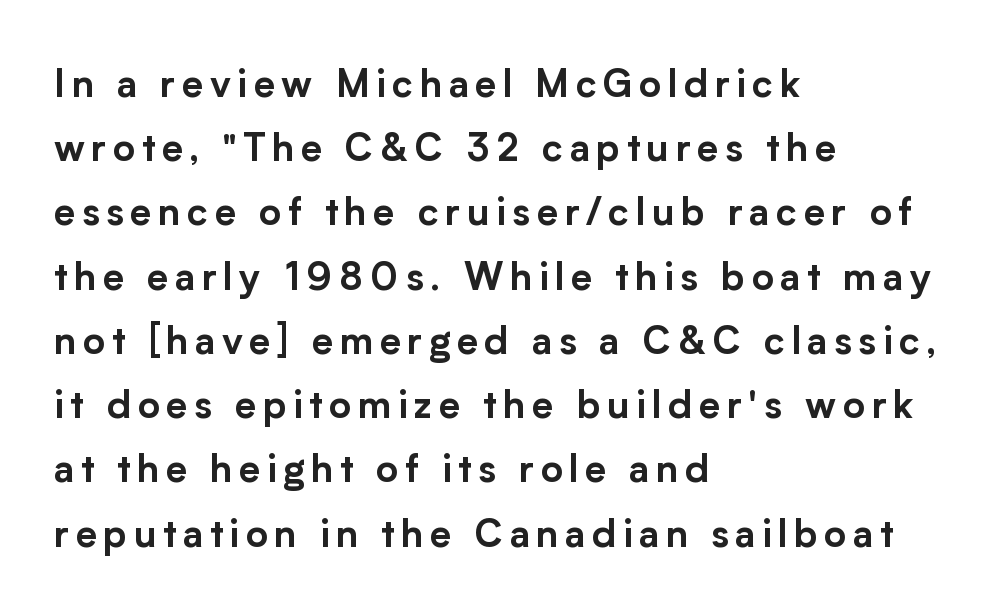
The image shows 38 px sans-serif type, upright; set left-aligned, normal line spacing (1.69x), not underlined; low stroke contrast and a medium x-height.
